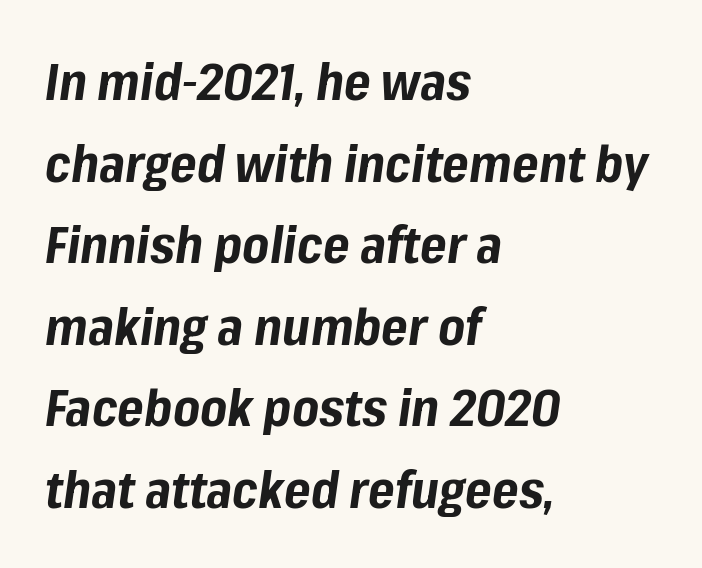
There's an unmistakable incline to the writing here. Compared with a centered layout, this one pins lines to the left instead. Here the designer chose a conventional face with non-uniform glyph widths. Spacing between characters is what you'd get straight out of the box. The string is rendered with underlining switched off.
